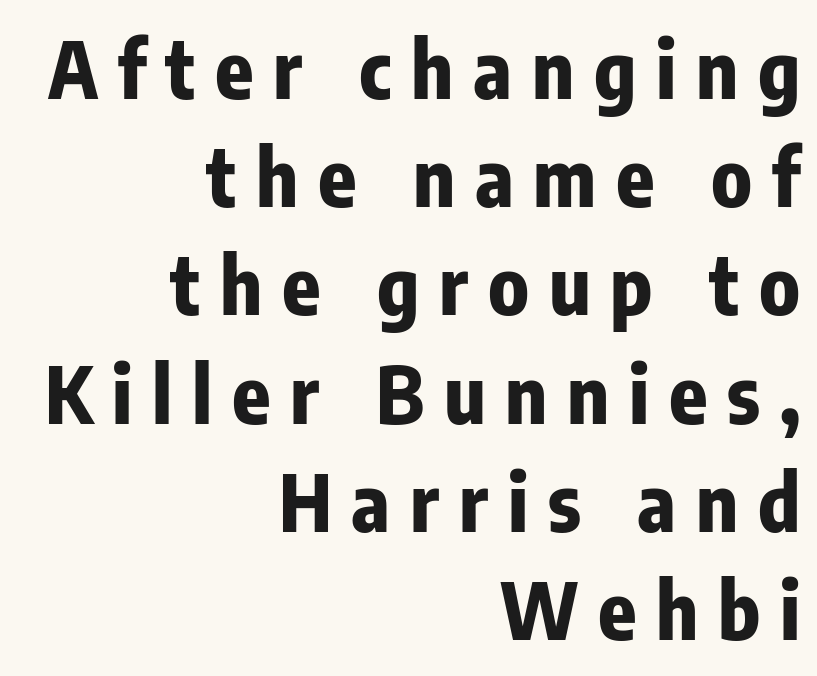
The image shows 79 px bold, condensed sans-serif type, upright; set right-aligned, normal line spacing (1.37x), unusually wide letter spacing (+0.25 em), not underlined; low stroke contrast and a medium x-height.
